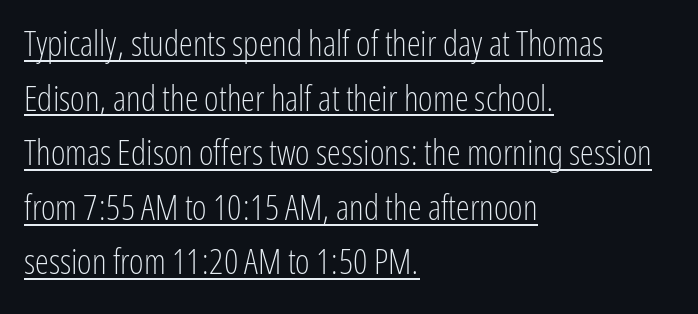
The image shows 35 px light, condensed sans-serif type, upright; set left-aligned, normal line spacing (1.56x), normal letter spacing, underlined; low stroke contrast and a medium x-height.
